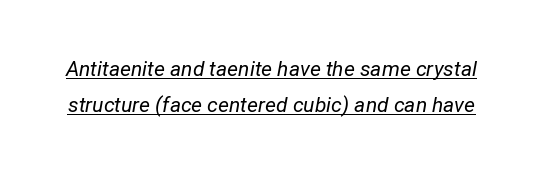
The image shows 21 px text type, italic (leaning right); set line spacing 1.73x, normal letter spacing, underlined.
